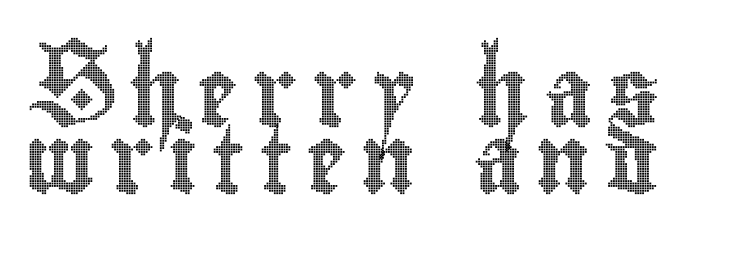
The image shows 68 px condensed type, upright; set tight line spacing (0.98x), unusually wide letter spacing (+0.2 em), not underlined; a small x-height.
